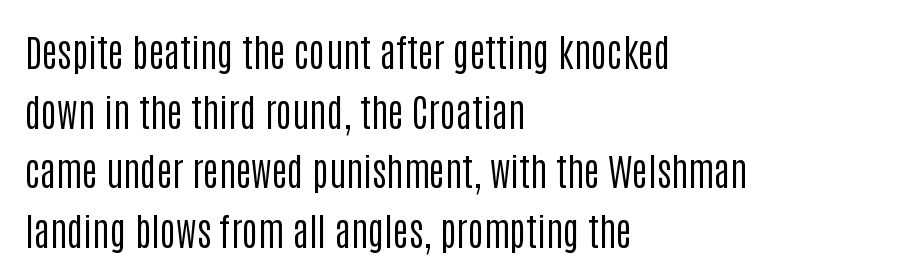
It's the straight-up-and-down kind of type. Characters follow at the spacing the type designer built in. Reading down the column, the eye jumps a familiar distance to each next line. A bare baseline throughout the passage. The font is comparable to plain body text, perhaps lighter.
